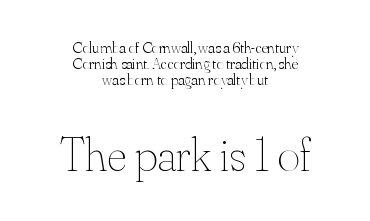
{"italic": "no", "bold": "no", "weight": "thin", "width": "normal", "stroke_contrast": "medium", "x_height": "small", "monospaced": "no", "underline": "no", "align": "center", "line_spacing": "tight", "line_spacing_ratio": 1.01, "letter_spacing": "normal", "letter_spacing_em": 0.0, "larger_block": "second", "size_ratio": 3.0, "glyph_px": 48}
